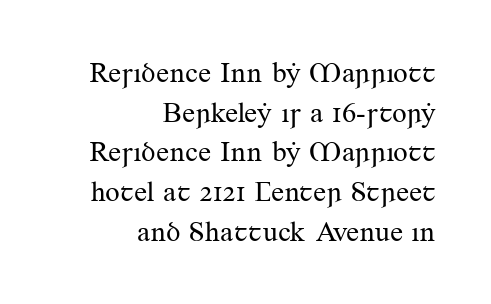
Q: Is the text bold? A: No.
Q: Is the text italic (slanted)? A: No, it is upright.
Q: Is the typeface a serif or a sans-serif typeface? A: Serif.
Q: Is the text underlined? A: No.
Q: How is the paragraph aligned? A: Right-aligned.
Q: Is the spacing between letters normal or unusually wide? A: Normal.
Q: Is the spacing between lines tight, normal or loose? A: Normal.
Q: Width (condensed, normal, or wide)? A: Normal.
Q: Stroke contrast? A: Medium.
Q: x-height? A: Small.
Q: Monospaced? A: No.
